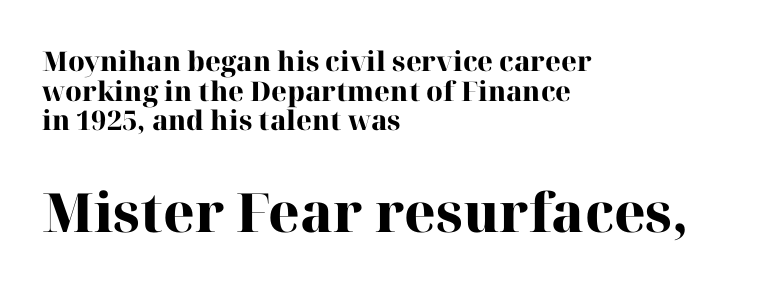
{"serif": "yes", "italic": "no", "bold": "yes", "weight": "heavy", "width": "normal", "stroke_contrast": "high", "x_height": "medium", "monospaced": "no", "underline": "no", "align": "left", "line_spacing": "tight", "line_spacing_ratio": 1.1, "letter_spacing": "normal", "letter_spacing_em": 0.0, "larger_block": "second", "size_ratio": 2.0, "glyph_px": 54}
